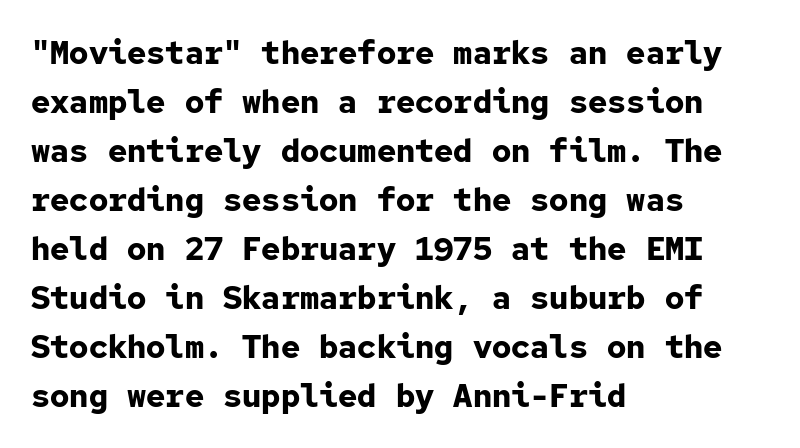
Any mark beneath the type? The region is blank. A typesetter would call this leading conventional body-copy spacing. Teacher's note: observe the even left margin — that is flush-left alignment. The letters sit at their default tracking, neither squeezed nor spread. Examine the stroke ends and you'll find no serifs. Its strokes are broad and dark, the hallmark of bold type.
